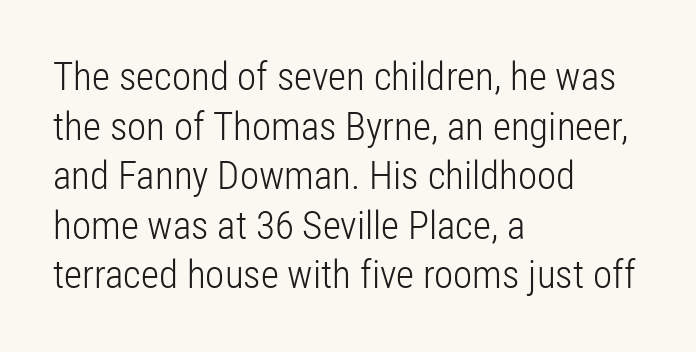
{"serif": "no", "italic": "no", "bold": "no", "weight": "light", "width": "condensed", "stroke_contrast": "low", "x_height": "medium", "monospaced": "no", "underline": "no", "align": "left", "line_spacing": "normal", "line_spacing_ratio": 1.27, "letter_spacing": "normal", "letter_spacing_em": 0.0, "glyph_px": 39}
